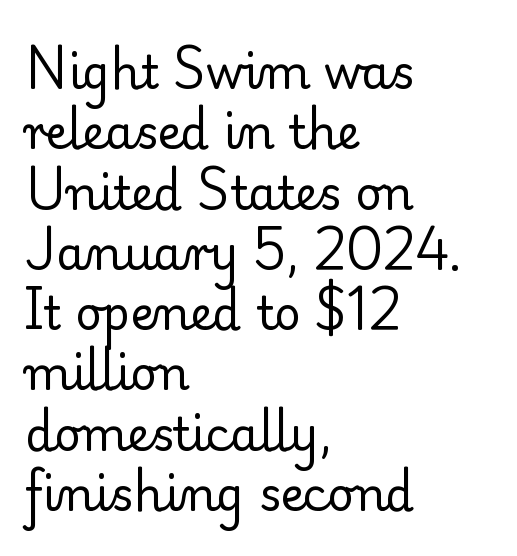
Q: Is the text bold? A: No.
Q: Is the text italic (slanted)? A: No, it is upright.
Q: Is the typeface a serif or a sans-serif typeface? A: Serif.
Q: Is the text underlined? A: No.
Q: How is the paragraph aligned? A: Left-aligned.
Q: Is the spacing between letters normal or unusually wide? A: Normal.
Q: Is the spacing between lines tight, normal or loose? A: Normal.
Q: Width (condensed, normal, or wide)? A: Normal.
Q: Stroke contrast? A: Low.
Q: x-height? A: Small.
Q: Monospaced? A: No.
